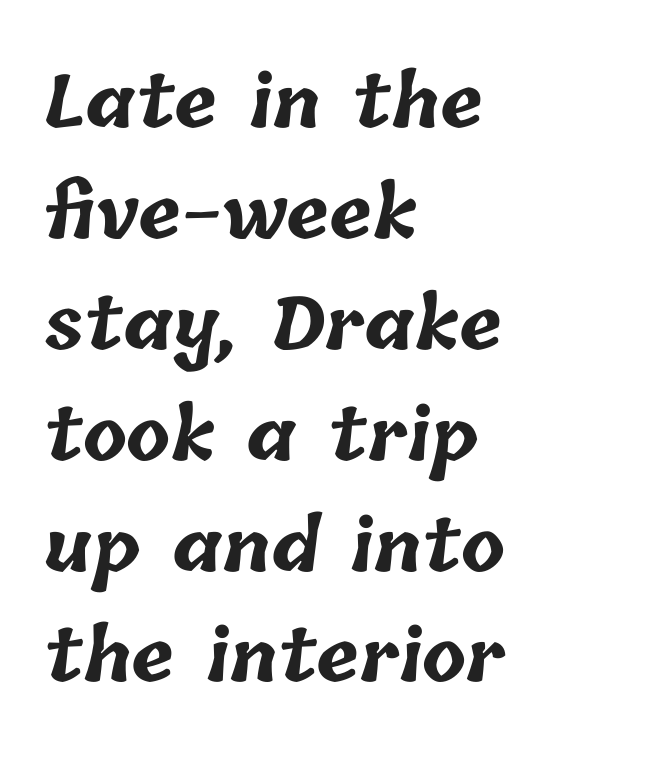
{"bold": "yes", "weight": "bold", "width": "normal", "stroke_contrast": "low", "x_height": "medium", "monospaced": "no", "underline": "no", "align": "left", "line_spacing": "normal", "line_spacing_ratio": 1.54, "letter_spacing": "normal", "letter_spacing_em": 0.0, "glyph_px": 72}
